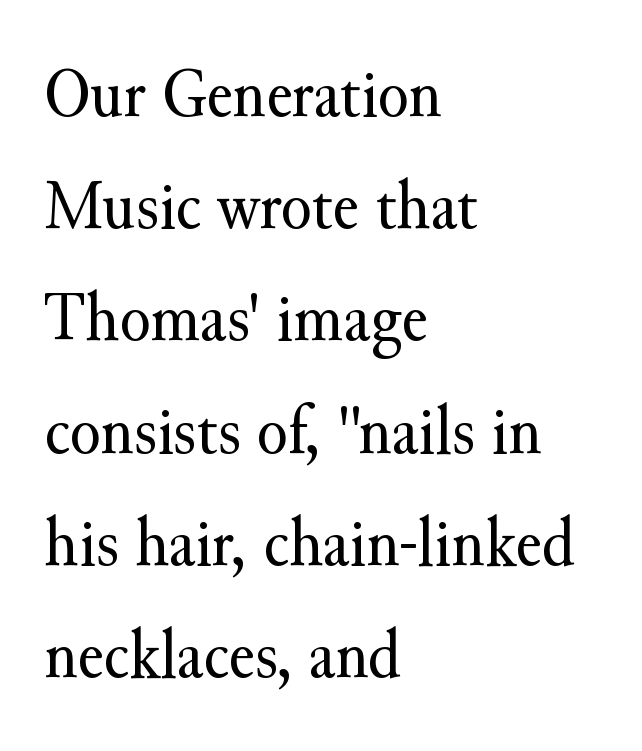
Style check: upright. Check under the words: just untouched page. Stroke mass is kept to a normal reading level or below. Glyph-to-glyph distance matches everyday printed text. The typesetter chose a ragged-right arrangement here. These lines are rendered in a variable-pitch font.
